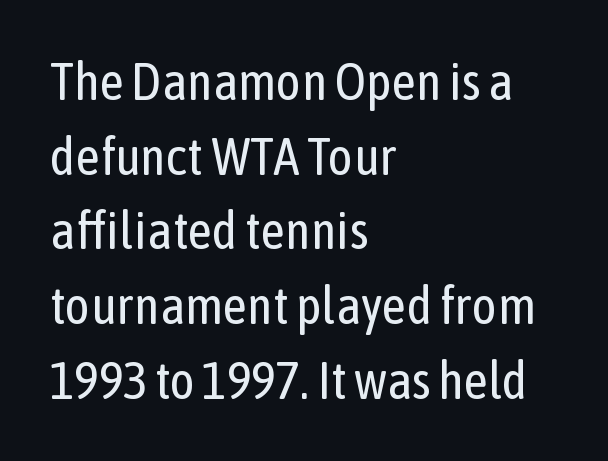
The image shows 53 px regular-weight, condensed sans-serif type, upright; set left-aligned, normal line spacing (1.41x), normal letter spacing, not underlined; low stroke contrast and a medium x-height.
